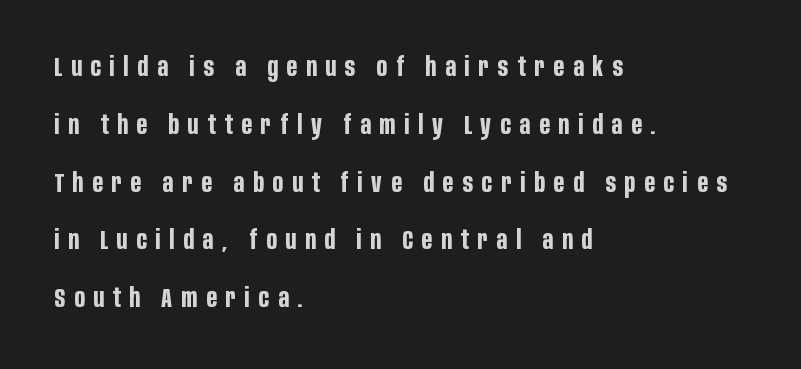
What weight is shown? A full bold with thick strokes. The tracking reads as deliberately expanded to a designer's eye. The lettering stays uniformly vertical, giving the passage a roman look. Notice the wide empty band between every row — that's loose leading. Is the block centered? No — it sits flush against the left margin. Quick note: underline off.
